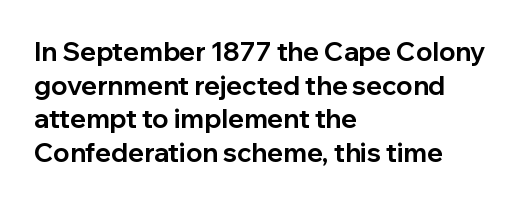
The image shows 26 px bold type, upright; set left-aligned, normal line spacing (1.29x), normal letter spacing, not underlined.
